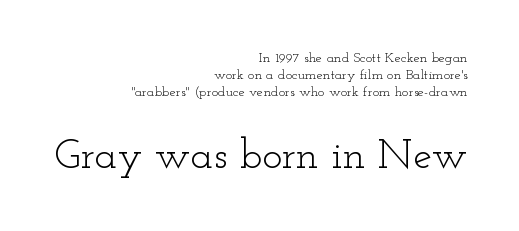
{"serif": "yes", "italic": "no", "bold": "no", "weight": "light", "width": "wide", "stroke_contrast": "low", "x_height": "small", "monospaced": "no", "underline": "no", "align": "right", "line_spacing_ratio": 1.23, "letter_spacing": "normal", "letter_spacing_em": 0.0, "larger_block": "second", "size_ratio": 3.0, "glyph_px": 42}
